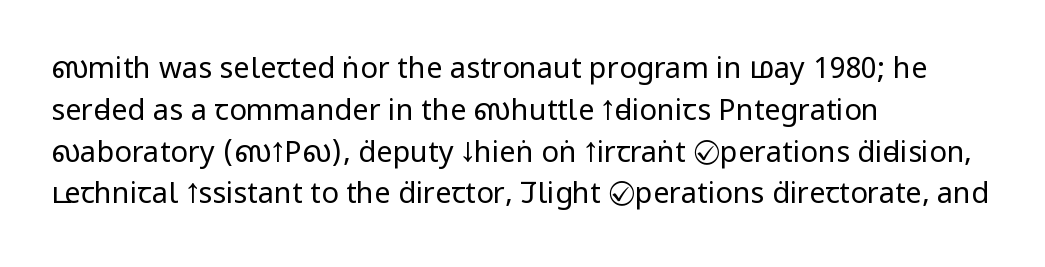
Q: Is the text bold? A: No.
Q: Is the text italic (slanted)? A: No, it is upright.
Q: Is the typeface a serif or a sans-serif typeface? A: Sans-serif.
Q: Is the text underlined? A: No.
Q: How is the paragraph aligned? A: Left-aligned.
Q: Is the spacing between letters normal or unusually wide? A: Normal.
Q: Is the spacing between lines tight, normal or loose? A: Normal.
Q: Width (condensed, normal, or wide)? A: Condensed.
Q: Stroke contrast? A: Low.
Q: x-height? A: Large.
Q: Monospaced? A: No.
